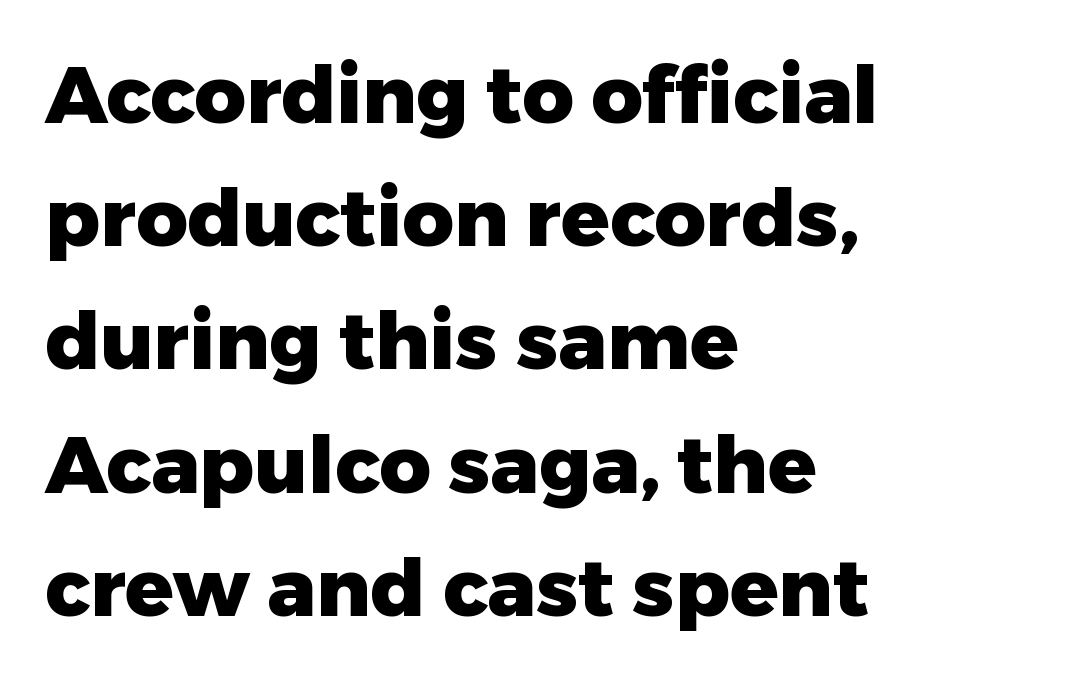
You can tell it's not italic because the verticals are truly vertical. The space between consecutive lines is moderate. Descender tails drop into unmarked territory. A full-strength bold gives these letters their thick strokes.
